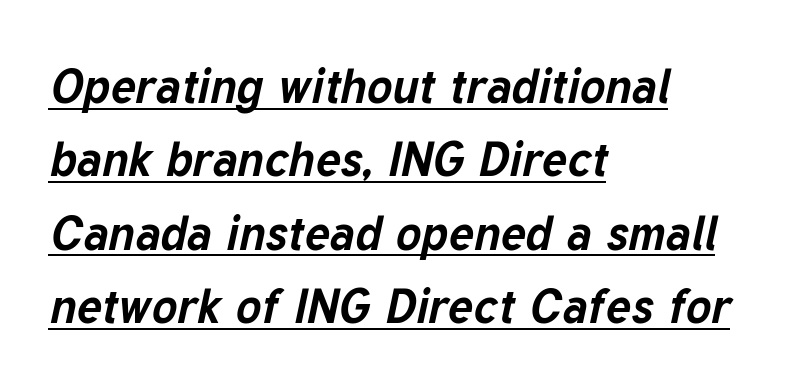
{"italic": "yes", "lean": "right", "slant_degrees": 12, "bold": "yes", "weight": "bold", "width": "normal", "stroke_contrast": "low", "x_height": "medium", "monospaced": "no", "underline": "yes", "align": "left", "line_spacing": "normal", "line_spacing_ratio": 1.53, "letter_spacing": "normal", "letter_spacing_em": 0.0, "glyph_px": 48}
